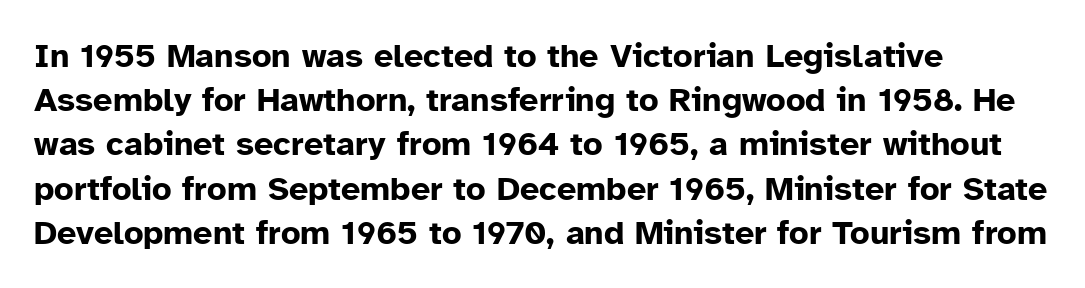
Is the letter spacing exaggerated? No — it looks like the ordinary default. Has an underline been added? It has not. This is heavy type, rendered in bold. Every stem runs plumb, perpendicular to the baseline.
